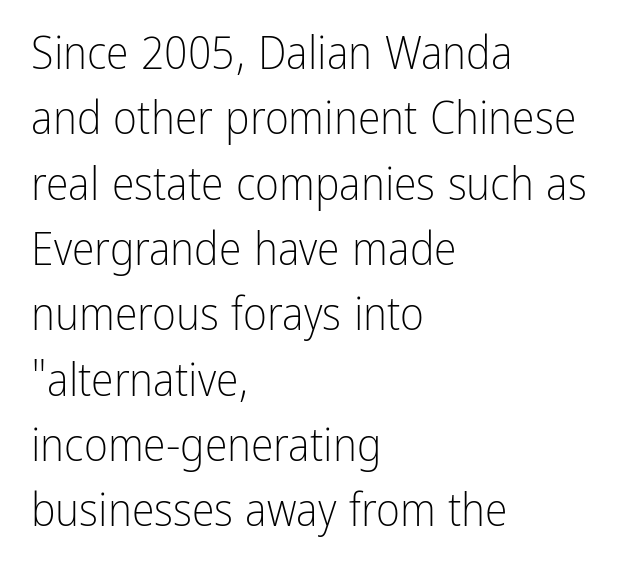
Q: Is the text bold? A: No.
Q: Is the text italic (slanted)? A: No, it is upright.
Q: Is the typeface a serif or a sans-serif typeface? A: Sans-serif.
Q: Is the text underlined? A: No.
Q: How is the paragraph aligned? A: Left-aligned.
Q: Is the spacing between letters normal or unusually wide? A: Normal.
Q: Is the spacing between lines tight, normal or loose? A: Normal.
Q: Width (condensed, normal, or wide)? A: Condensed.
Q: Stroke contrast? A: Low.
Q: x-height? A: Medium.
Q: Monospaced? A: No.
